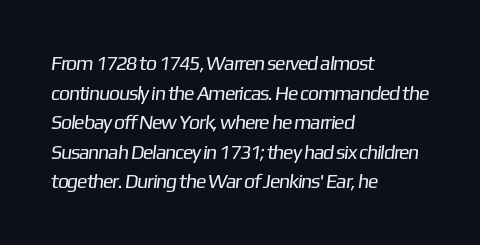
The image shows 20 px text type; set left-aligned, normal line spacing (1.48x), normal letter spacing, not underlined.
